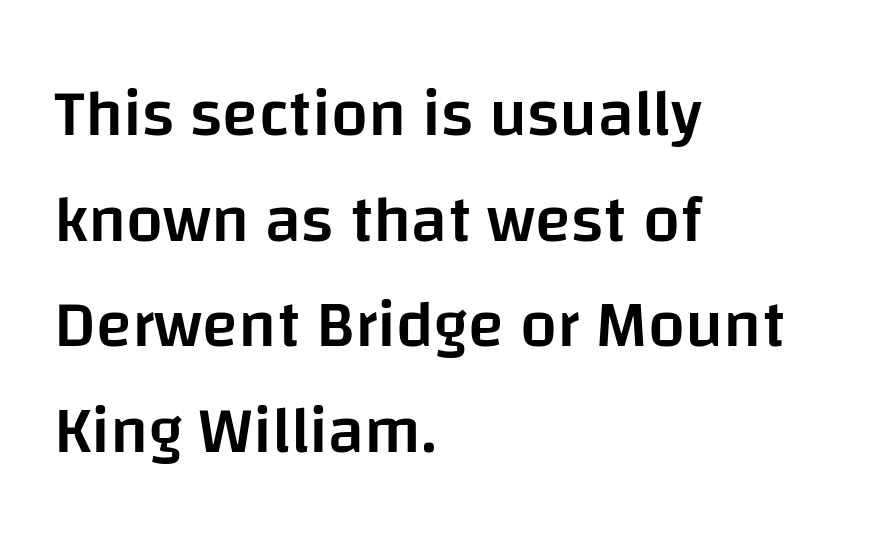
The image shows 66 px semibold sans-serif type, upright; set left-aligned, normal line spacing (1.6x), normal letter spacing, not underlined; low stroke contrast and a large x-height.
